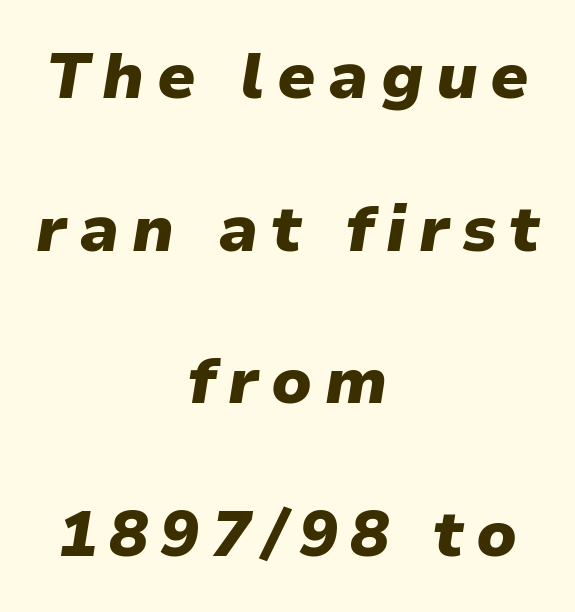
Q: Is the text bold? A: Yes.
Q: Is the text italic (slanted)? A: Yes, it leans right by about 9 degrees.
Q: Is the text underlined? A: No.
Q: How is the paragraph aligned? A: Centered.
Q: Is the spacing between lines tight, normal or loose? A: Loose.
Q: Width (condensed, normal, or wide)? A: Normal.
Q: Stroke contrast? A: Low.
Q: x-height? A: Medium.
Q: Monospaced? A: No.
